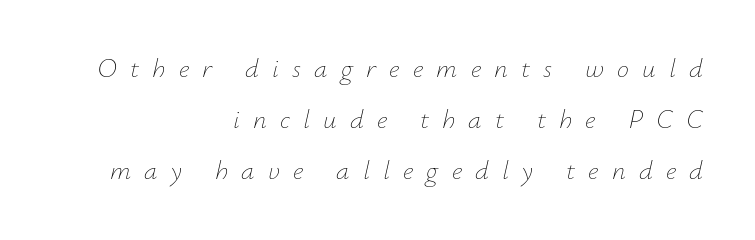
Q: Is the text bold? A: No.
Q: Is the text italic (slanted)? A: Yes, it leans right by about 12 degrees.
Q: Is the text underlined? A: No.
Q: How is the paragraph aligned? A: Right-aligned.
Q: Is the spacing between letters normal or unusually wide? A: Unusually wide.
